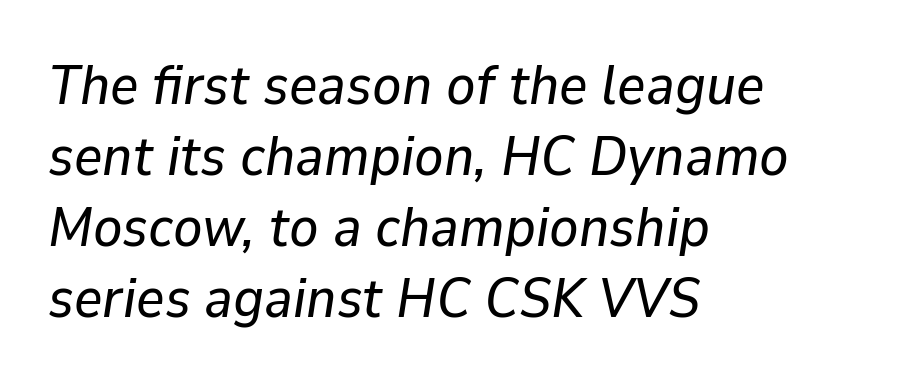
What stands out about the letter spacing? Nothing — it is the standard amount. Compared with ordinary roman type, these characters are visibly tilted. Compared with typical paragraphs, the rows here are spaced about the same. The paragraph shown leans on its left margin. Proportional: the letters do not fall into vertical columns. Clear beneath every line of the passage.
